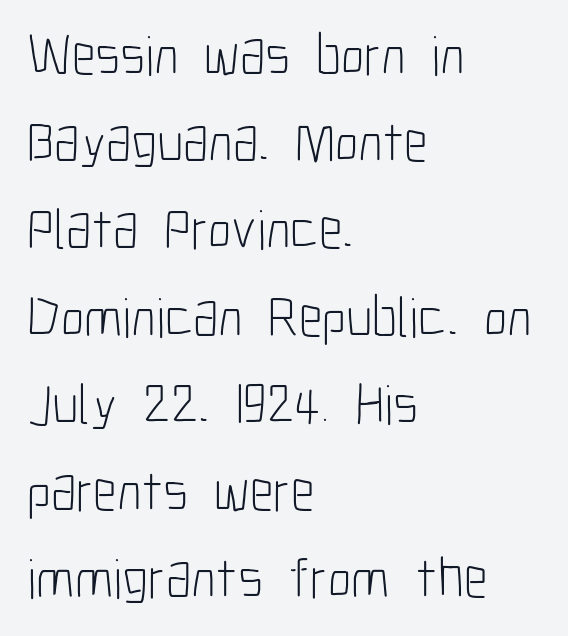
{"serif": "no", "italic": "no", "bold": "no", "weight": "light", "width": "condensed", "stroke_contrast": "low", "x_height": "medium", "monospaced": "no", "underline": "no", "align": "left", "line_spacing": "normal", "line_spacing_ratio": 1.53, "letter_spacing": "normal", "letter_spacing_em": 0.0, "glyph_px": 57}
